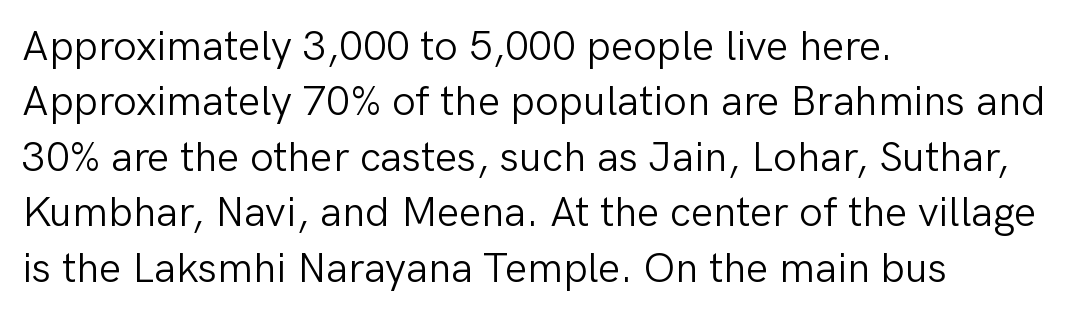
{"serif": "no", "italic": "no", "bold": "no", "weight": "light", "width": "normal", "stroke_contrast": "low", "x_height": "medium", "monospaced": "no", "underline": "no", "align": "left", "line_spacing": "normal", "line_spacing_ratio": 1.32, "letter_spacing": "normal", "letter_spacing_em": 0.0, "glyph_px": 42}
